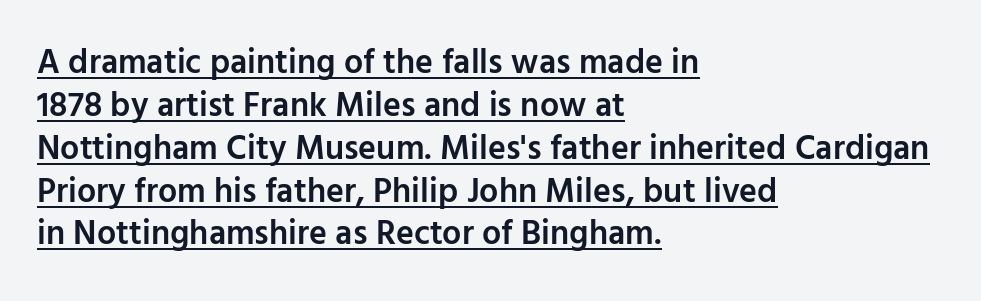
The image shows 34 px semibold sans-serif type, upright; set left-aligned, normal line spacing (1.26x), normal letter spacing, underlined; low stroke contrast and a medium x-height.
